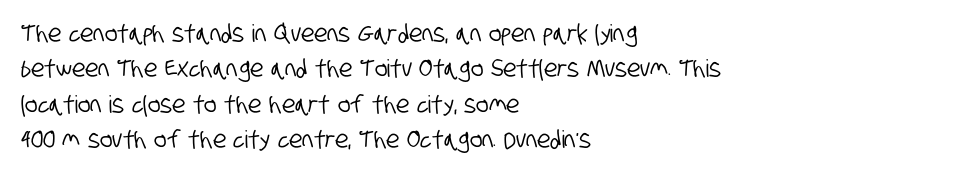
The space between consecutive lines is moderate. Beneath every word, the page is bare. Does extra space separate the letters? No, they use regular spacing. Each line starts at the same left margin while the right side varies.
